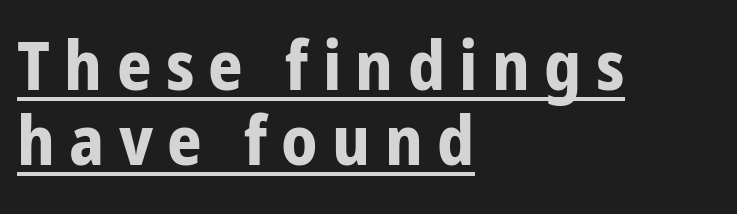
{"serif": "no", "italic": "no", "bold": "yes", "weight": "bold", "width": "condensed", "stroke_contrast": "low", "x_height": "medium", "monospaced": "no", "underline": "yes", "align": "left", "line_spacing": "tight", "line_spacing_ratio": 1.11, "letter_spacing": "wide", "letter_spacing_em": 0.21, "glyph_px": 68}
